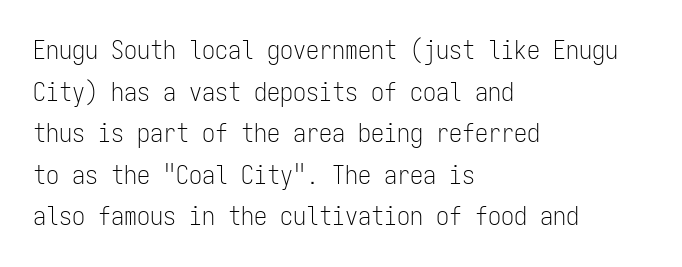
The image shows 26 px text type, upright; set left-aligned, normal line spacing (1.6x), normal letter spacing, not underlined.
